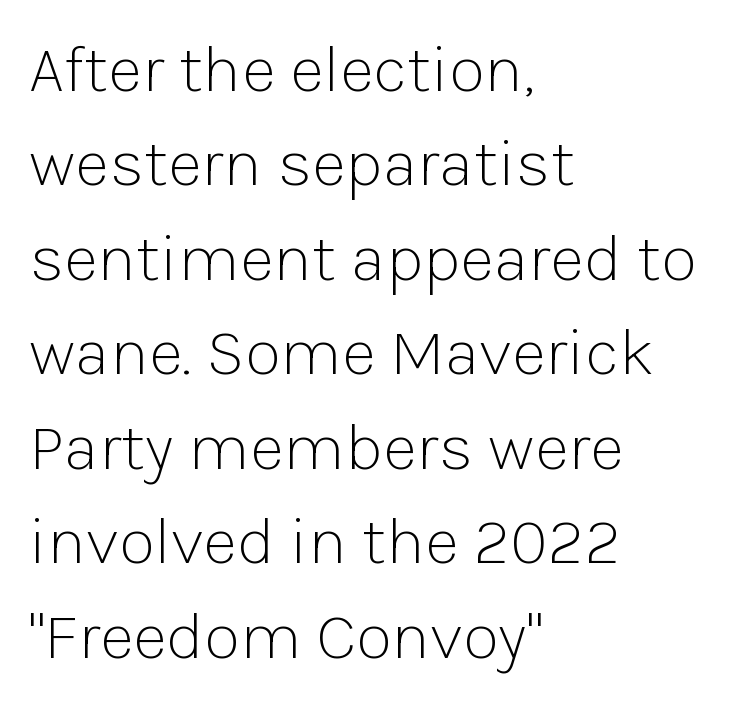
Q: Is the text bold? A: No.
Q: Is the text italic (slanted)? A: No, it is upright.
Q: Is the typeface a serif or a sans-serif typeface? A: Sans-serif.
Q: Is the text underlined? A: No.
Q: How is the paragraph aligned? A: Left-aligned.
Q: Is the spacing between letters normal or unusually wide? A: Normal.
Q: Is the spacing between lines tight, normal or loose? A: Normal.
Q: Width (condensed, normal, or wide)? A: Normal.
Q: Stroke contrast? A: Low.
Q: x-height? A: Medium.
Q: Monospaced? A: No.
